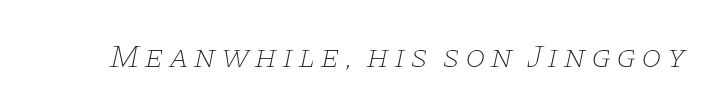
{"serif": "yes", "italic": "yes", "lean": "right", "slant_degrees": 11, "bold": "no", "weight": "thin", "width": "wide", "stroke_contrast": "low", "x_height": "large", "monospaced": "no", "underline": "no", "glyph_px": 33}
